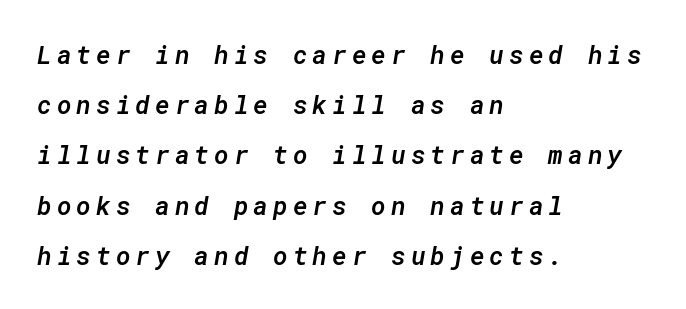
The axis of the letterforms is tilted away from vertical. A somewhat darkened texture: the type is semibold rather than bold. Whoever set this chose breathing room over compactness in the vertical rhythm. Spacing between characters has been opened up far beyond the box default. Letters rest on an invisible, unmarked baseline. All the whitespace from short lines collects on the right.
